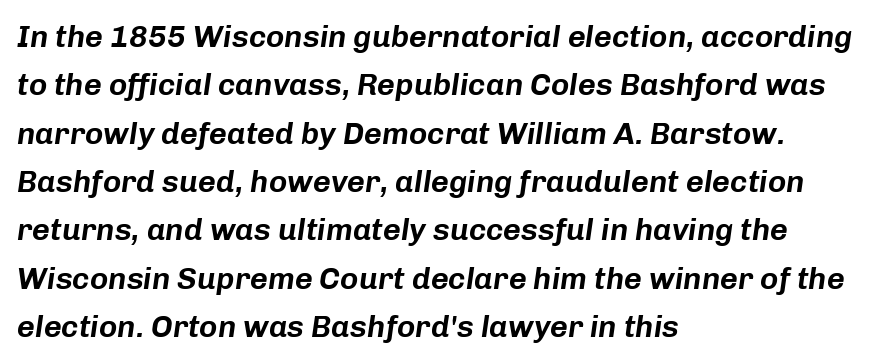
{"italic": "yes", "lean": "right", "slant_degrees": 8, "width": "normal", "stroke_contrast": "low", "x_height": "medium", "monospaced": "no", "underline": "no", "align": "left", "line_spacing": "normal", "line_spacing_ratio": 1.56, "letter_spacing": "normal", "letter_spacing_em": 0.0, "glyph_px": 31}
